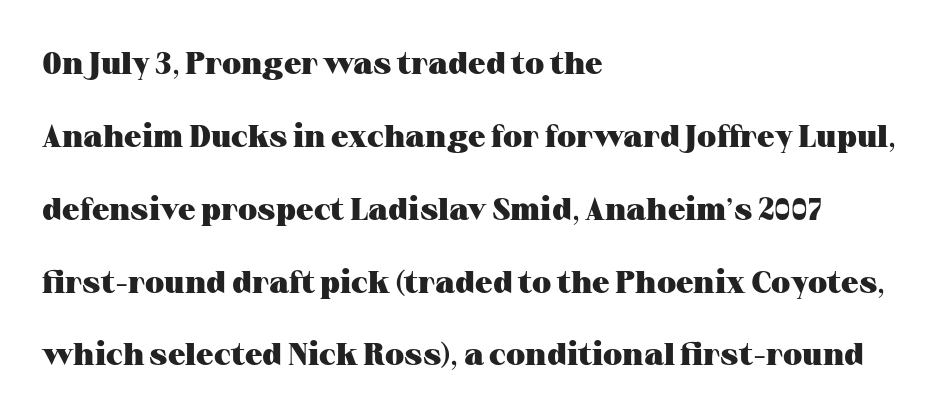
Letters rest on an invisible, unmarked baseline. Looks like regular typesetting: each glyph gets only the width it needs. This is serif lettering, the kind often seen in printed books. Compared with typical body copy, the letter spacing here is the same.
